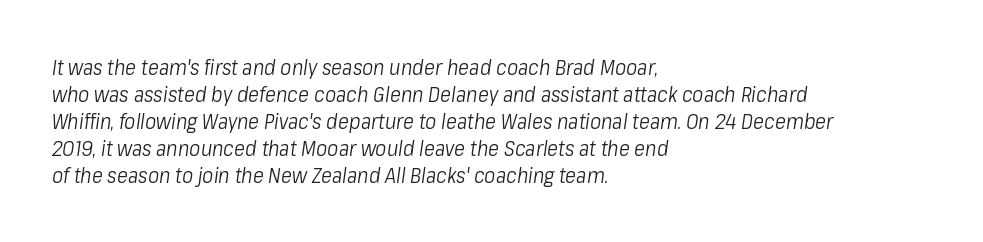
Reading down the column, the eye jumps a familiar distance to each next line. Stems and bowls with no extra thickness — not bold. Tall strokes in this sample are angled rather than plumb. Where is the straight margin? On the left. The gap between lines stays unmarked.
